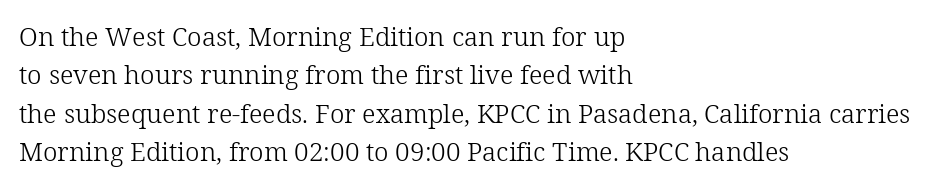
Leftover space on each line is placed entirely after the last word. The font sits on the lighter half of the weight spectrum, regular included. Here the glyphs are tracked normally, forming tight word shapes. Evenly set lines give the paragraph a standard silhouette. The area under the type is left untouched. The letters stand upright; this is a roman face.
